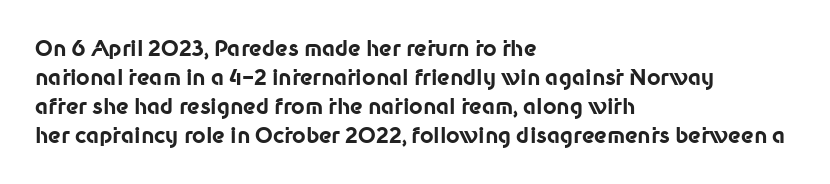
Q: Is the text bold? A: Yes.
Q: Is the text italic (slanted)? A: No, it is upright.
Q: Is the text underlined? A: No.
Q: How is the paragraph aligned? A: Left-aligned.
Q: Is the spacing between letters normal or unusually wide? A: Normal.
Q: Is the spacing between lines tight, normal or loose? A: Normal.
